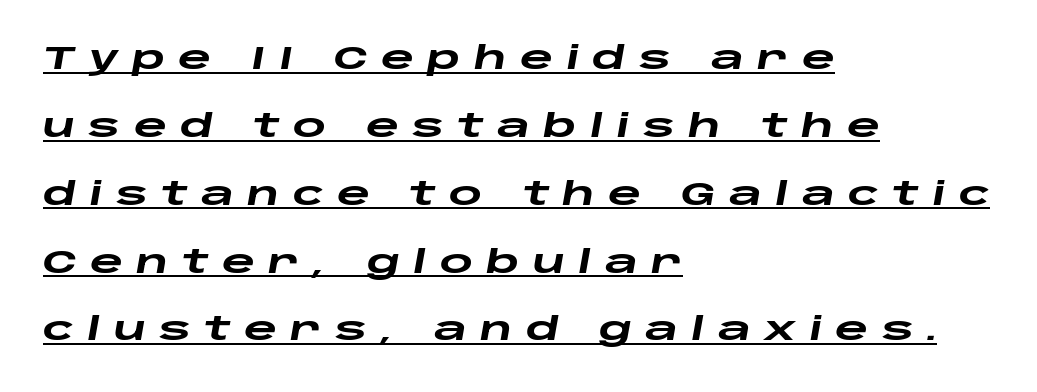
The image shows 32 px heavy, wide type, italic (leaning right); set left-aligned, loose line spacing (2.12x), unusually wide letter spacing (+0.41 em), underlined; low stroke contrast and a large x-height.
